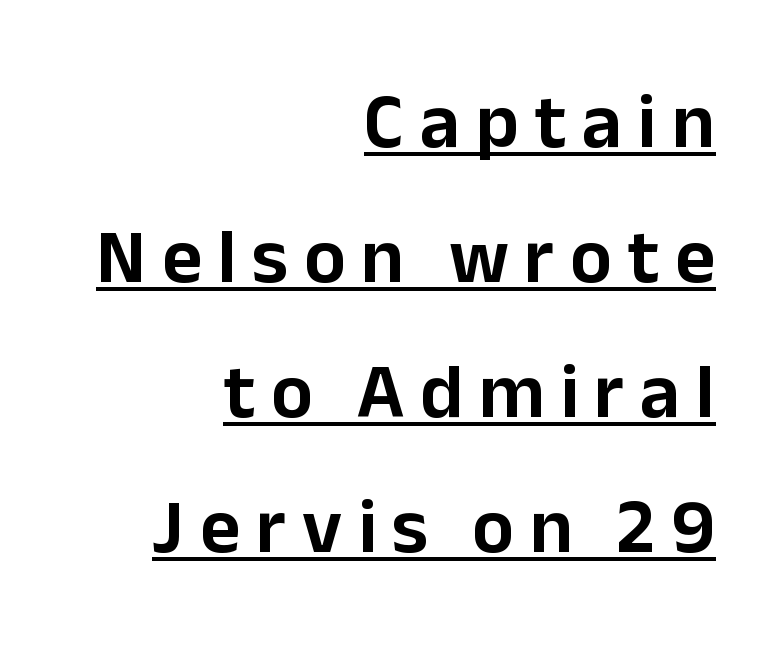
Q: Is the text italic (slanted)? A: No, it is upright.
Q: Is the typeface a serif or a sans-serif typeface? A: Sans-serif.
Q: Is the text underlined? A: Yes.
Q: How is the paragraph aligned? A: Right-aligned.
Q: Is the spacing between letters normal or unusually wide? A: Unusually wide.
Q: Width (condensed, normal, or wide)? A: Normal.
Q: Stroke contrast? A: Low.
Q: x-height? A: Medium.
Q: Monospaced? A: No.
